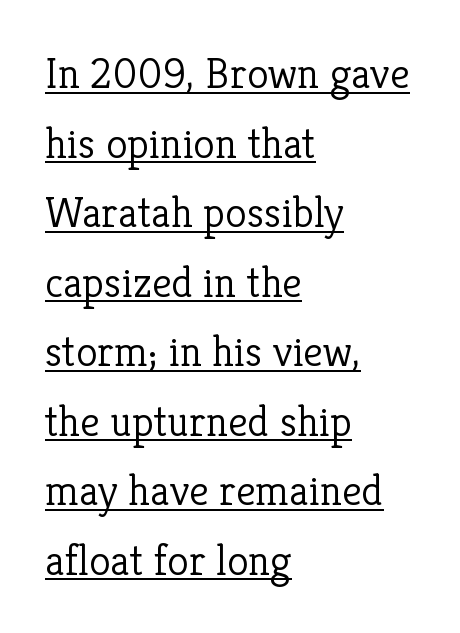
Unlike a clean sans, this face finishes its strokes with serifs. This sample uses plain, unmodified letter spacing. Compared with a typical body face, this is equally light or lighter still. The lines are quadded left.
